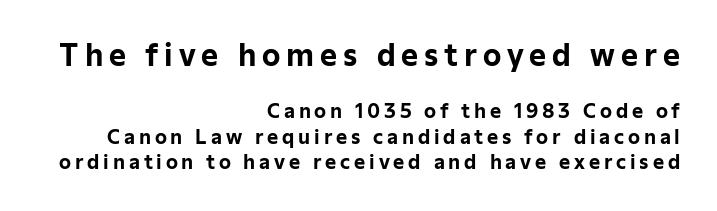
The image shows 29 px bold sans-serif type, upright; set right-aligned, normal line spacing (1.34x), unusually wide letter spacing (+0.2 em), not underlined; the first (top) block is 1.53x larger; low stroke contrast and a medium x-height.
